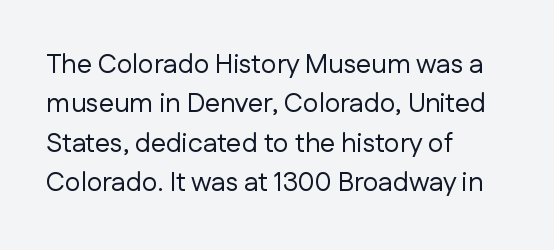
Q: Is the text bold? A: No.
Q: Is the text italic (slanted)? A: No, it is upright.
Q: Is the text underlined? A: No.
Q: How is the paragraph aligned? A: Left-aligned.
Q: Is the spacing between letters normal or unusually wide? A: Normal.
Q: Is the spacing between lines tight, normal or loose? A: Normal.
